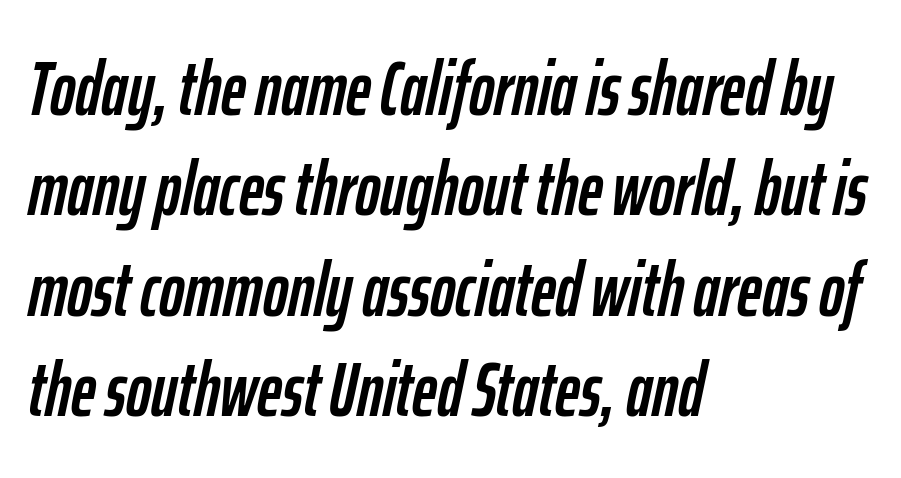
The image shows 76 px condensed type, italic (leaning right); set left-aligned, normal line spacing (1.32x), normal letter spacing, not underlined; low stroke contrast and a medium x-height.
